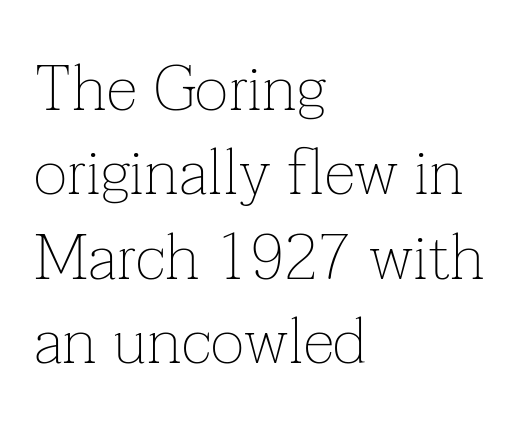
{"serif": "yes", "italic": "no", "bold": "no", "weight": "thin", "width": "normal", "stroke_contrast": "low", "x_height": "medium", "monospaced": "no", "underline": "no", "align": "left", "line_spacing": "normal", "line_spacing_ratio": 1.32, "letter_spacing": "normal", "letter_spacing_em": 0.0, "glyph_px": 64}
